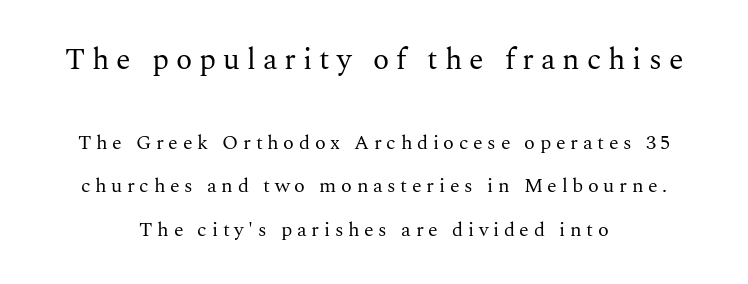
A great deal of white space separates one row of letters from the next. Is this a fixed-width face? No — the glyphs have proportional, varying widths. Does the type have serifs? Yes, each stem ends in a small foot. The horizontal fit of the characters is loose and conspicuously gappy. Look at the glyph heights: the upper group is clearly the bigger setting. Where is the straight margin? There isn't one; the lines are centered.
